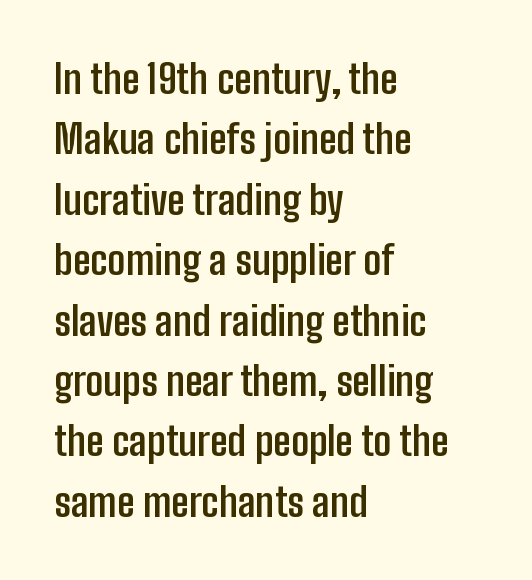
The image shows 40 px semibold, condensed sans-serif type, upright; set left-aligned, normal line spacing (1.51x), normal letter spacing, not underlined; low stroke contrast and a medium x-height.
